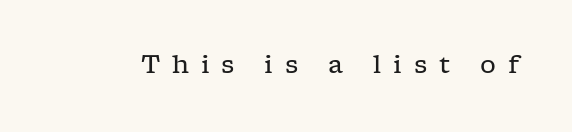
Q: Is the text bold? A: No.
Q: Is the text italic (slanted)? A: No, it is upright.
Q: Is the text underlined? A: No.
Q: Is the spacing between letters normal or unusually wide? A: Unusually wide.
